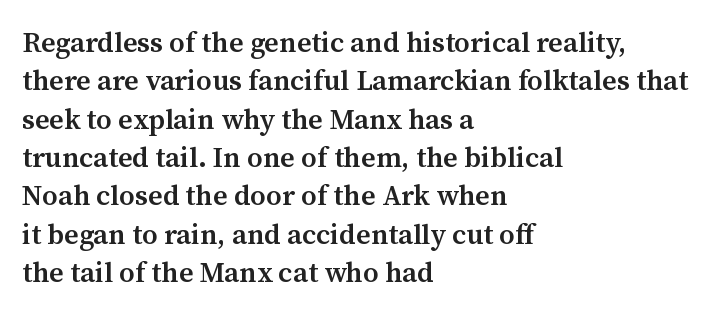
This is roman type, the default non-slanted kind. This rendering employs a face with finishing strokes, i.e., a serif. The compositor pushed each line to the left boundary. The passage shown has conventional tracking throughout.
